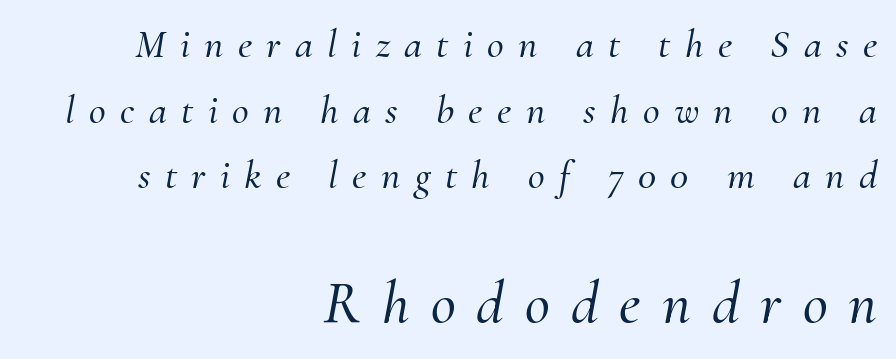
{"serif": "yes", "italic": "yes", "lean": "right", "slant_degrees": 10, "width": "normal", "stroke_contrast": "medium", "x_height": "small", "monospaced": "no", "underline": "no", "align": "right", "line_spacing": "normal", "line_spacing_ratio": 1.6, "letter_spacing": "wide", "letter_spacing_em": 0.35, "larger_block": "second", "size_ratio": 1.49, "glyph_px": 61}
